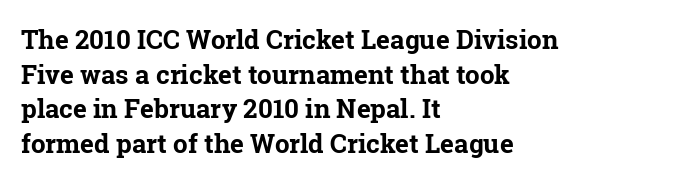
Q: Is the text bold? A: Yes.
Q: Is the text italic (slanted)? A: No, it is upright.
Q: Is the text underlined? A: No.
Q: How is the paragraph aligned? A: Left-aligned.
Q: Is the spacing between letters normal or unusually wide? A: Normal.
Q: Is the spacing between lines tight, normal or loose? A: Normal.
